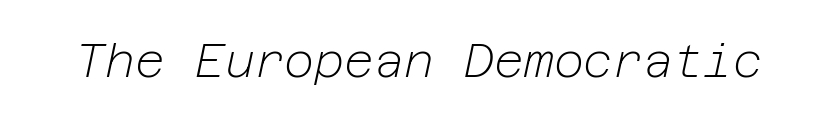
Q: Is the text bold? A: No.
Q: Is the text italic (slanted)? A: Yes, it leans right by about 12 degrees.
Q: Is the text underlined? A: No.
Q: Is the spacing between letters normal or unusually wide? A: Normal.
Q: Width (condensed, normal, or wide)? A: Normal.
Q: Stroke contrast? A: Low.
Q: x-height? A: Medium.
